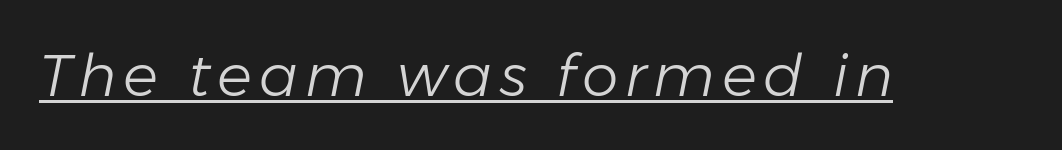
Q: Is the text bold? A: No.
Q: Is the text italic (slanted)? A: Yes, it leans right by about 11 degrees.
Q: Is the text underlined? A: Yes.
Q: Width (condensed, normal, or wide)? A: Normal.
Q: Stroke contrast? A: Low.
Q: x-height? A: Medium.
Q: Monospaced? A: No.
